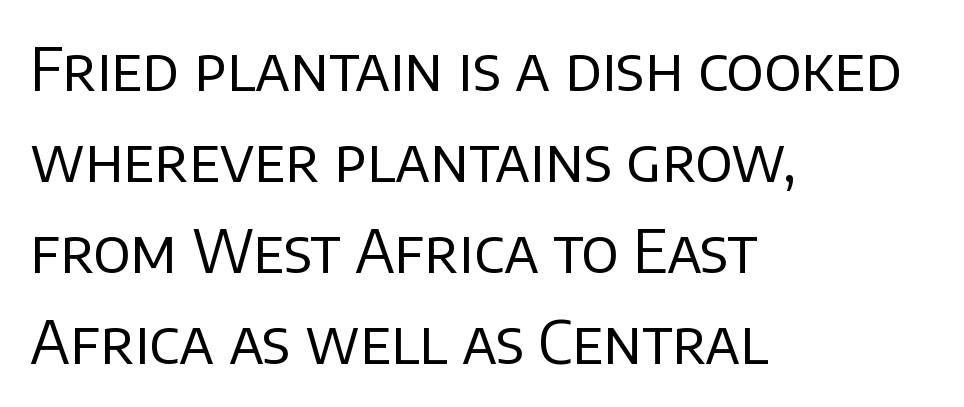
Looks like regular typesetting: each glyph gets only the width it needs. The typesetter chose a ragged-right arrangement here. Ascenders rise straight up at ninety degrees. Classification — sans serif.
